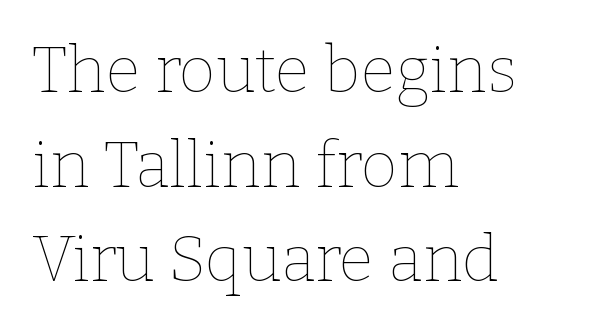
{"italic": "no", "bold": "no", "weight": "thin", "width": "normal", "stroke_contrast": "low", "x_height": "medium", "monospaced": "no", "underline": "no", "align": "left", "line_spacing": "normal", "line_spacing_ratio": 1.48, "letter_spacing": "normal", "letter_spacing_em": 0.0, "glyph_px": 64}
